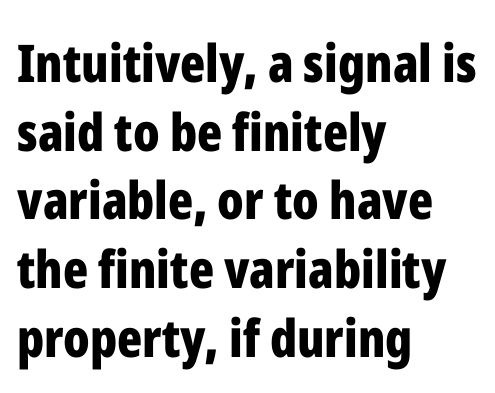
Q: Is the text bold? A: Yes.
Q: Is the text italic (slanted)? A: No, it is upright.
Q: Is the typeface a serif or a sans-serif typeface? A: Sans-serif.
Q: Is the text underlined? A: No.
Q: How is the paragraph aligned? A: Left-aligned.
Q: Is the spacing between letters normal or unusually wide? A: Normal.
Q: Is the spacing between lines tight, normal or loose? A: Normal.
Q: Width (condensed, normal, or wide)? A: Condensed.
Q: Stroke contrast? A: Low.
Q: x-height? A: Medium.
Q: Monospaced? A: No.
